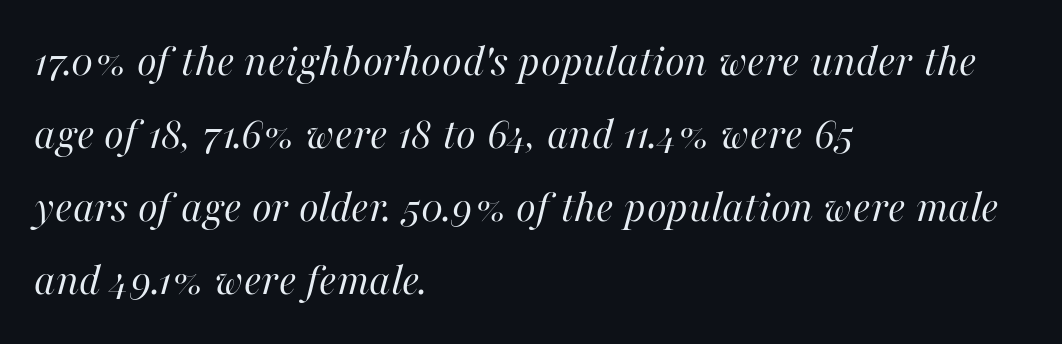
Q: Is the text bold? A: No.
Q: Is the text italic (slanted)? A: Yes, it leans right by about 16 degrees.
Q: Is the text underlined? A: No.
Q: How is the paragraph aligned? A: Left-aligned.
Q: Is the spacing between letters normal or unusually wide? A: Normal.
Q: Is the spacing between lines tight, normal or loose? A: Normal.
Q: Width (condensed, normal, or wide)? A: Normal.
Q: Stroke contrast? A: High.
Q: x-height? A: Medium.
Q: Monospaced? A: No.
